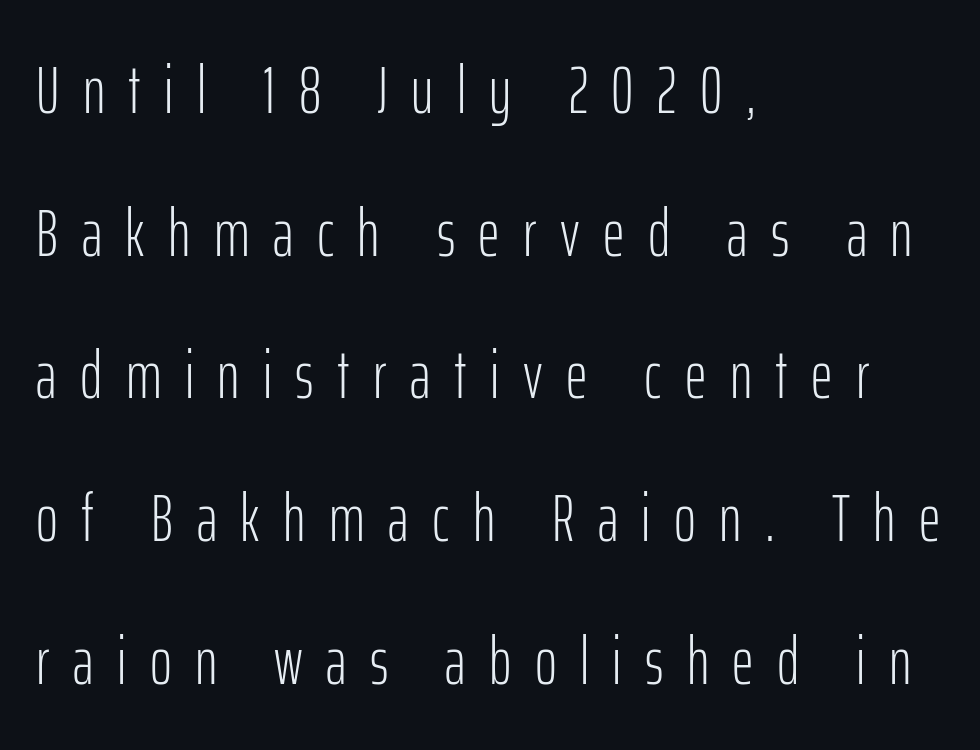
Q: Is the text bold? A: No.
Q: Is the text italic (slanted)? A: No, it is upright.
Q: Is the typeface a serif or a sans-serif typeface? A: Sans-serif.
Q: Is the text underlined? A: No.
Q: How is the paragraph aligned? A: Left-aligned.
Q: Is the spacing between letters normal or unusually wide? A: Unusually wide.
Q: Is the spacing between lines tight, normal or loose? A: Loose.
Q: Width (condensed, normal, or wide)? A: Condensed.
Q: Stroke contrast? A: Low.
Q: x-height? A: Medium.
Q: Monospaced? A: No.
